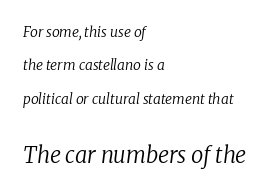
The image shows 22 px text type, italic (leaning right); set left-aligned, loose line spacing (2.38x), normal letter spacing, not underlined; the second (bottom) block is 1.57x larger.
